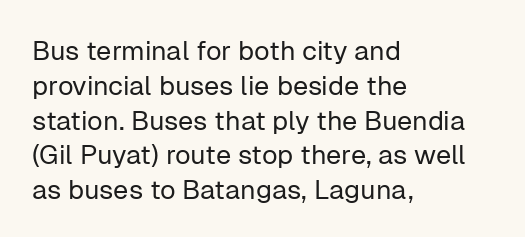
Q: Is the text bold? A: No.
Q: Is the text italic (slanted)? A: No, it is upright.
Q: Is the text underlined? A: No.
Q: How is the paragraph aligned? A: Left-aligned.
Q: Is the spacing between letters normal or unusually wide? A: Normal.
Q: Is the spacing between lines tight, normal or loose? A: Normal.
